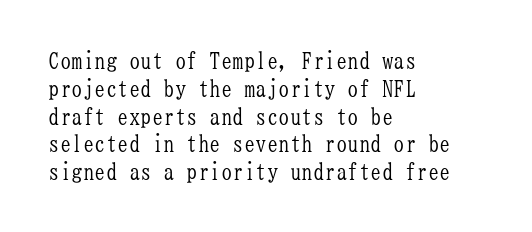
{"italic": "no", "bold": "no", "underline": "no", "align": "left", "line_spacing_ratio": 1.21, "letter_spacing": "normal", "letter_spacing_em": 0.0, "glyph_px": 23}
